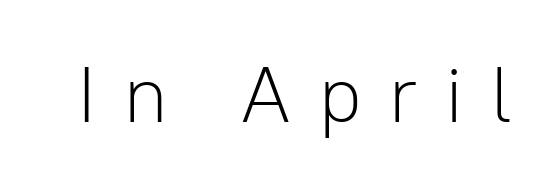
Q: Is the text bold? A: No.
Q: Is the text italic (slanted)? A: No, it is upright.
Q: Is the typeface a serif or a sans-serif typeface? A: Sans-serif.
Q: Is the text underlined? A: No.
Q: Is the spacing between letters normal or unusually wide? A: Unusually wide.
Q: Width (condensed, normal, or wide)? A: Normal.
Q: Stroke contrast? A: Low.
Q: x-height? A: Medium.
Q: Monospaced? A: No.
